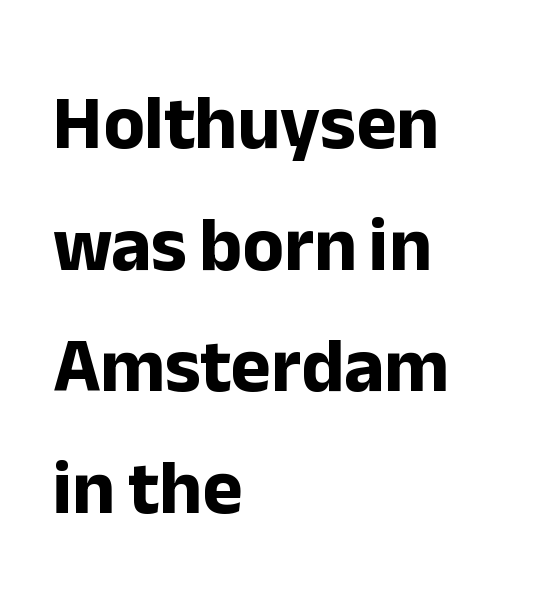
{"serif": "no", "italic": "no", "bold": "yes", "weight": "bold", "width": "normal", "stroke_contrast": "low", "x_height": "medium", "monospaced": "no", "underline": "no", "align": "left", "line_spacing": "normal", "line_spacing_ratio": 1.6, "letter_spacing": "normal", "letter_spacing_em": 0.0, "glyph_px": 76}
